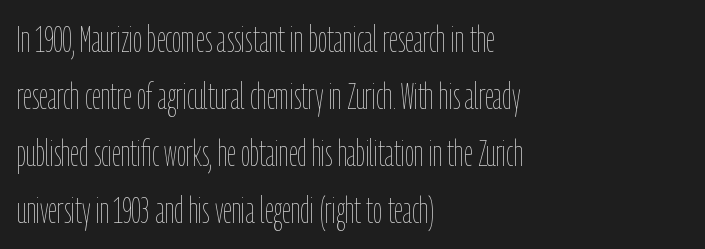
Q: Is the text bold? A: No.
Q: Is the text italic (slanted)? A: No, it is upright.
Q: Is the text underlined? A: No.
Q: How is the paragraph aligned? A: Left-aligned.
Q: Is the spacing between letters normal or unusually wide? A: Normal.
Q: Is the spacing between lines tight, normal or loose? A: Normal.
Q: Width (condensed, normal, or wide)? A: Condensed.
Q: Stroke contrast? A: Low.
Q: x-height? A: Medium.
Q: Monospaced? A: No.
